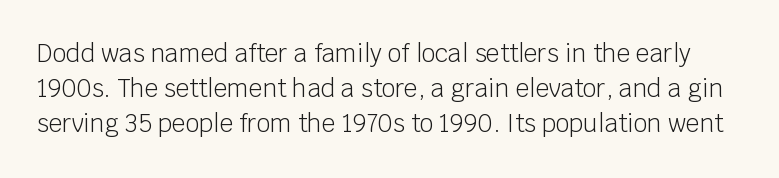
The image shows 24 px text type, upright; set normal line spacing (1.46x), normal letter spacing, not underlined.
